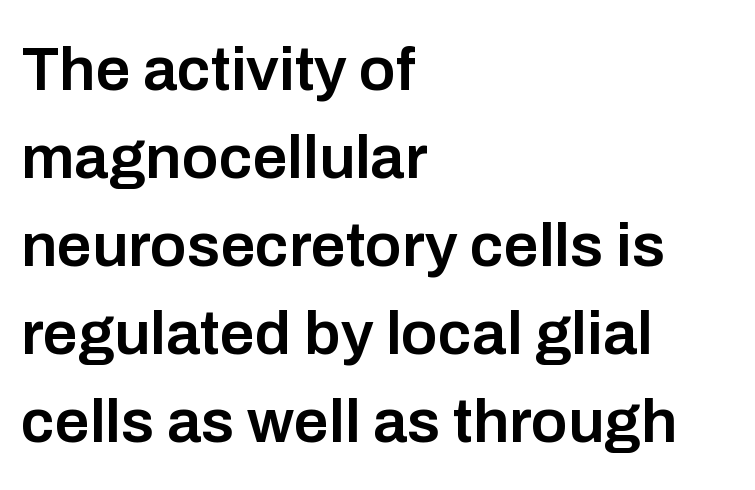
Q: Is the text bold? A: Semi-bold.
Q: Is the text italic (slanted)? A: No, it is upright.
Q: Is the typeface a serif or a sans-serif typeface? A: Sans-serif.
Q: Is the text underlined? A: No.
Q: How is the paragraph aligned? A: Left-aligned.
Q: Is the spacing between letters normal or unusually wide? A: Normal.
Q: Is the spacing between lines tight, normal or loose? A: Normal.
Q: Width (condensed, normal, or wide)? A: Normal.
Q: Stroke contrast? A: Low.
Q: x-height? A: Medium.
Q: Monospaced? A: No.
